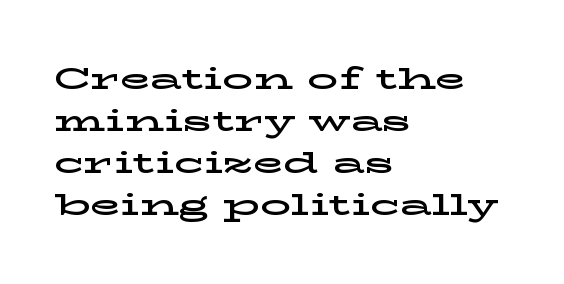
{"serif": "yes", "italic": "no", "width": "wide", "stroke_contrast": "low", "x_height": "medium", "monospaced": "no", "underline": "no", "align": "left", "line_spacing": "normal", "line_spacing_ratio": 1.36, "letter_spacing": "normal", "letter_spacing_em": 0.0, "glyph_px": 31}
